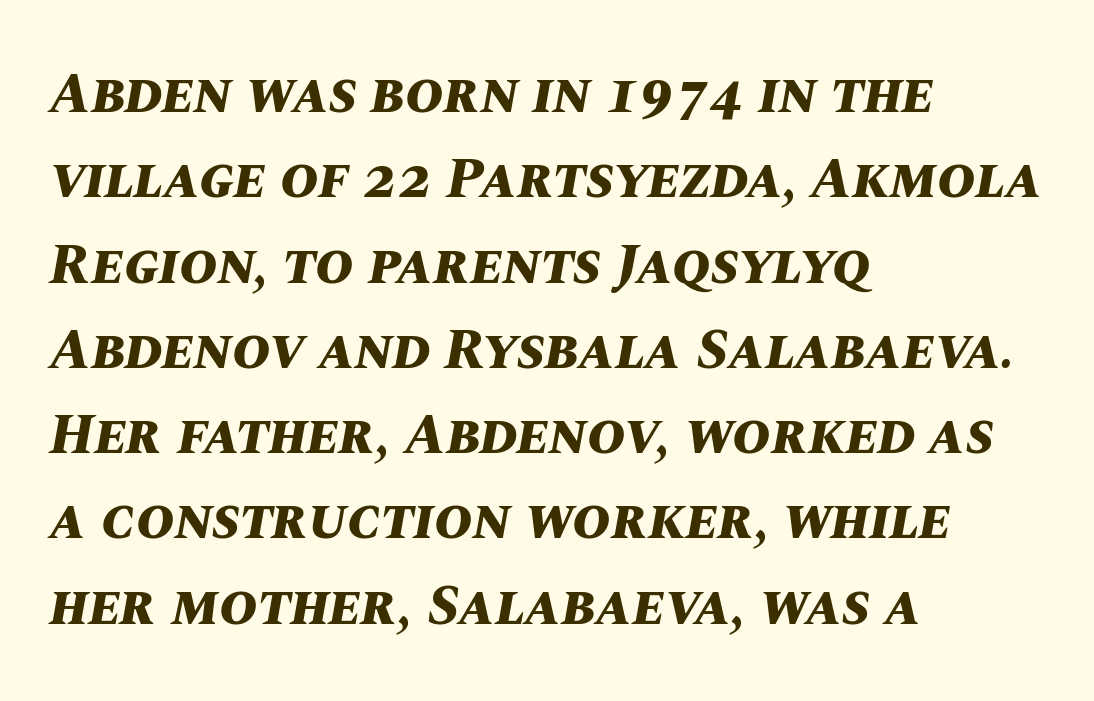
The letterforms sit shoulder to shoulder at normal distance. Proportional: the letters do not fall into vertical columns. How would I describe the line gaps? Plain and ordinary. Pretty heavy lettering here — definitely bold. Quick note: italic. Where is the straight margin? On the left.
